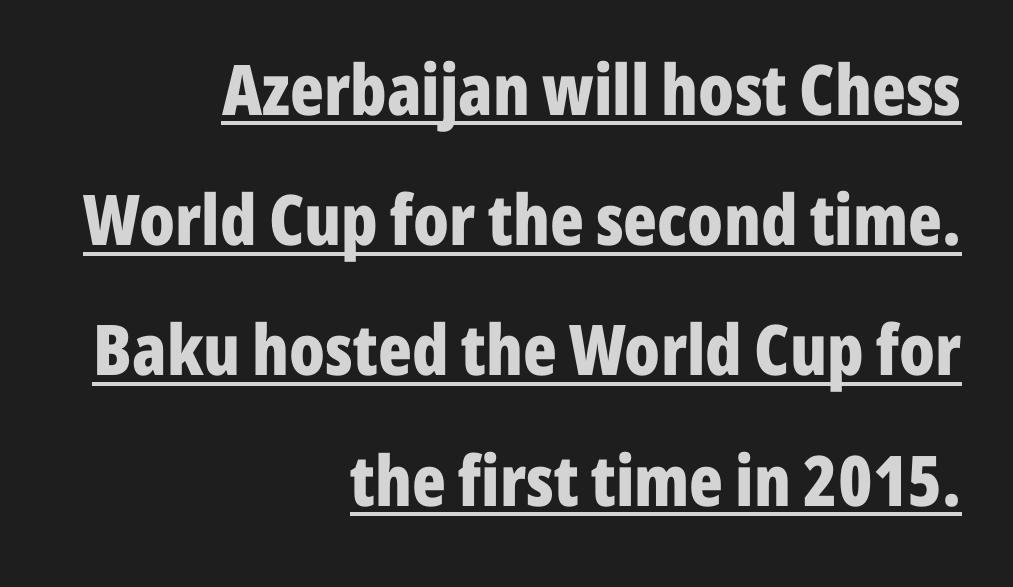
Q: Is the text bold? A: Yes.
Q: Is the text italic (slanted)? A: No, it is upright.
Q: Is the typeface a serif or a sans-serif typeface? A: Sans-serif.
Q: Is the text underlined? A: Yes.
Q: How is the paragraph aligned? A: Right-aligned.
Q: Is the spacing between letters normal or unusually wide? A: Normal.
Q: Width (condensed, normal, or wide)? A: Condensed.
Q: Stroke contrast? A: Low.
Q: x-height? A: Medium.
Q: Monospaced? A: No.
